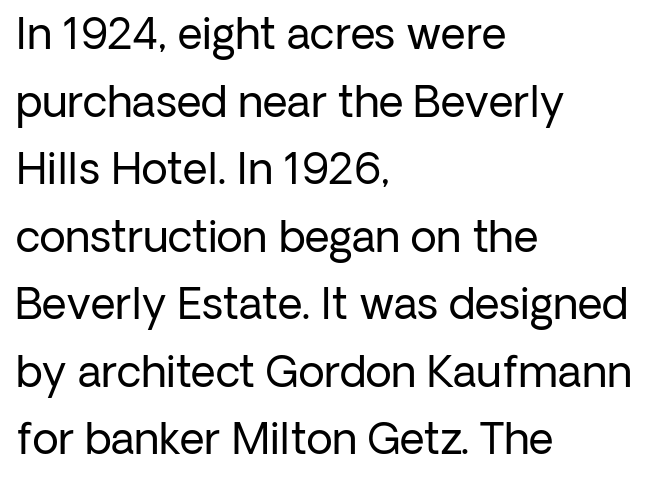
{"serif": "no", "italic": "no", "bold": "no", "weight": "regular", "width": "normal", "stroke_contrast": "low", "x_height": "medium", "monospaced": "no", "underline": "no", "align": "left", "line_spacing": "normal", "line_spacing_ratio": 1.57, "letter_spacing": "normal", "letter_spacing_em": 0.0, "glyph_px": 43}
